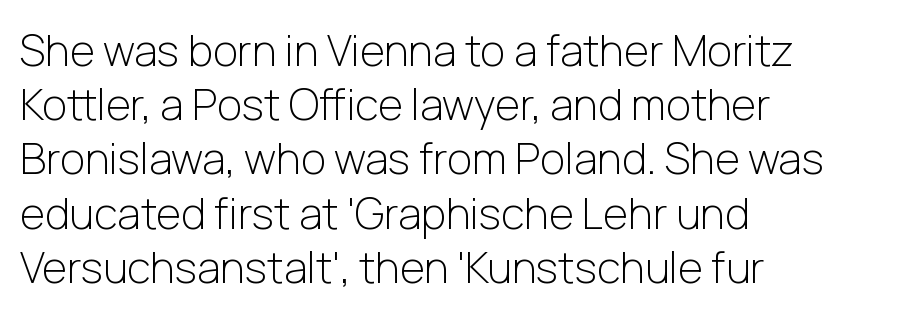
The image shows 43 px light sans-serif type, upright; set left-aligned, normal line spacing (1.26x), normal letter spacing, not underlined; low stroke contrast and a medium x-height.
